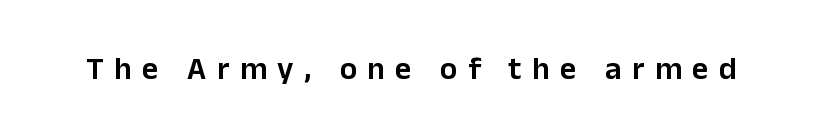
Words appear elongated and porous because spacing is wide. A semibold gives these letters moderate extra thickness, short of bold. You can tell from the bare stems that sans-serif type was used. Just letters on the line, the space beneath them empty.
